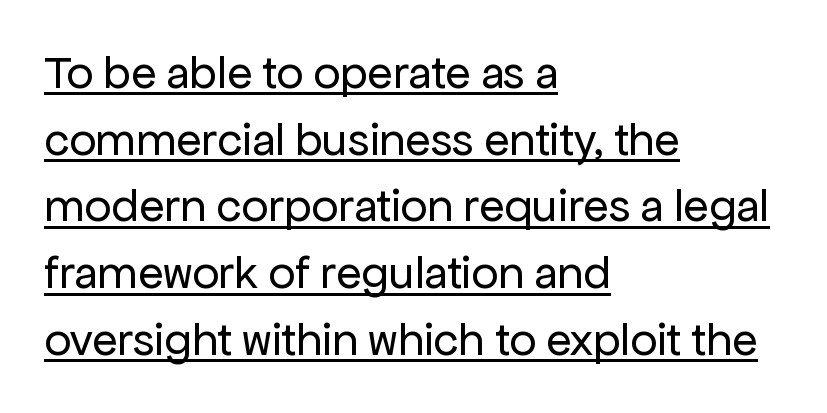
Does the leading feel generous? No, just average. The glyphs are accompanied by a horizontal stroke just below them. The weight would be labelled regular, book, light, or lighter still. Notice how the passage keeps a crisp vertical edge on the left only. These lines were composed using upright roman letters.
